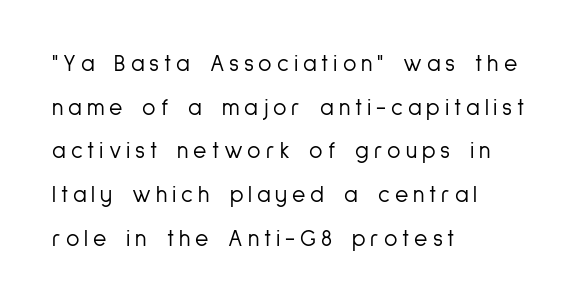
This sample trades compactness for vertical openness between lines. The passage is arranged the way most books set body copy — flush left. Weight: regular or lighter. Substantial extra tracking has been applied to these lines.
